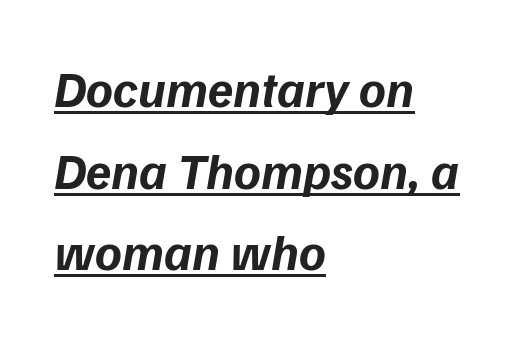
The image shows 51 px bold sans-serif type; set left-aligned, normal line spacing (1.6x), normal letter spacing, underlined; low stroke contrast and a medium x-height.
